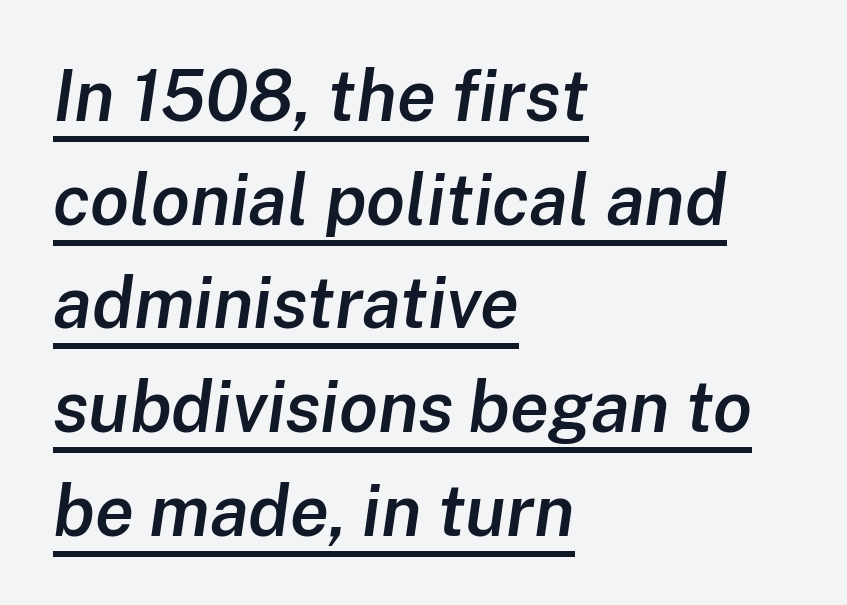
The image shows 71 px semibold type, italic (leaning right); set left-aligned, normal line spacing (1.46x), normal letter spacing, underlined; low stroke contrast and a medium x-height.
